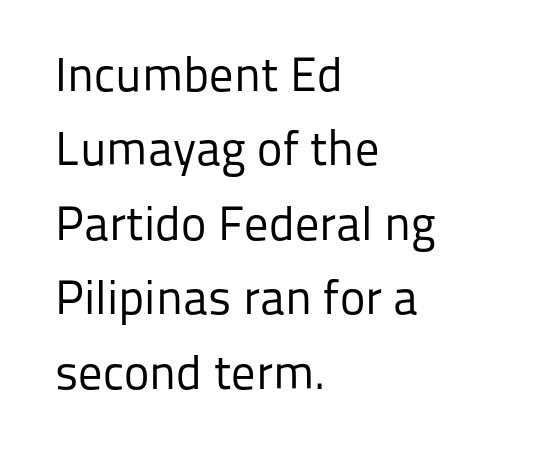
Q: Is the text bold? A: No.
Q: Is the text italic (slanted)? A: No, it is upright.
Q: Is the typeface a serif or a sans-serif typeface? A: Sans-serif.
Q: Is the text underlined? A: No.
Q: How is the paragraph aligned? A: Left-aligned.
Q: Is the spacing between letters normal or unusually wide? A: Normal.
Q: Is the spacing between lines tight, normal or loose? A: Normal.
Q: Width (condensed, normal, or wide)? A: Normal.
Q: Stroke contrast? A: Low.
Q: x-height? A: Medium.
Q: Monospaced? A: No.
